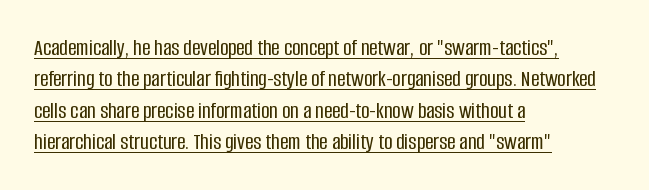
The image shows 23 px text type, upright; set left-aligned, normal line spacing (1.36x), normal letter spacing, underlined.
